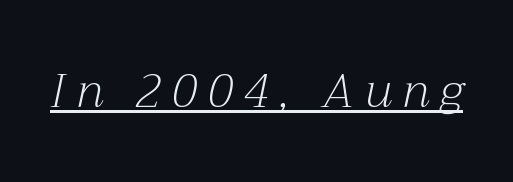
Heaviness? Minimal to ordinary, like unemphasized prose. The letters advance in unequal steps, a hallmark of proportional type. The glyphs look as if they've been sheared to an angle. I'd call this a serif setting — the letters wear small feet. What stands out about the letter spacing? Its width — letters are far apart.
